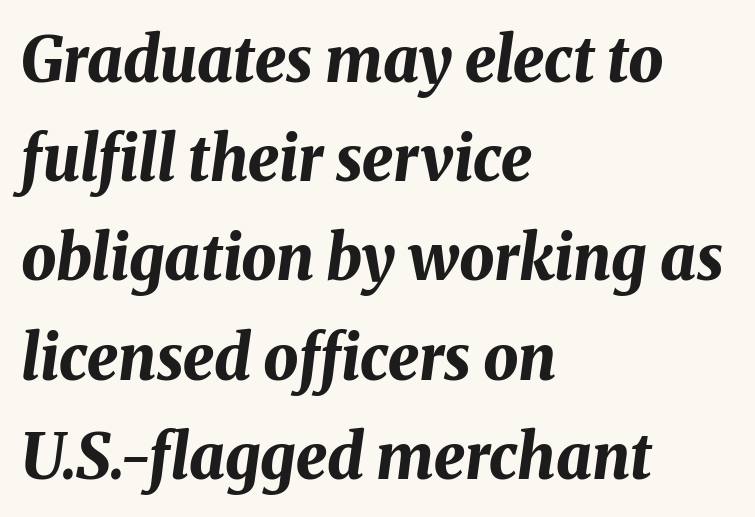
Q: Is the text bold? A: Yes.
Q: Is the text italic (slanted)? A: Yes, it leans right by about 8 degrees.
Q: Is the text underlined? A: No.
Q: How is the paragraph aligned? A: Left-aligned.
Q: Is the spacing between letters normal or unusually wide? A: Normal.
Q: Is the spacing between lines tight, normal or loose? A: Normal.
Q: Width (condensed, normal, or wide)? A: Normal.
Q: Stroke contrast? A: Medium.
Q: x-height? A: Medium.
Q: Monospaced? A: No.
